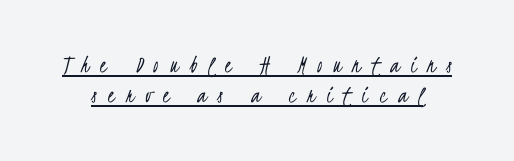
The image shows 26 px text type; set line spacing 1.17x, unusually wide letter spacing (+0.43 em), underlined.
